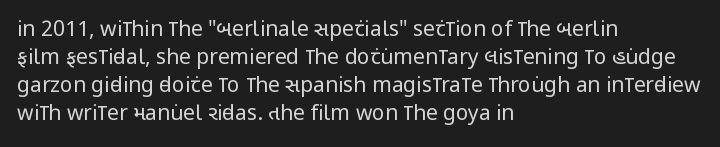
{"italic": "no", "bold": "no", "underline": "no", "align": "left", "line_spacing": "normal", "line_spacing_ratio": 1.34, "letter_spacing": "normal", "letter_spacing_em": 0.0, "glyph_px": 21}
